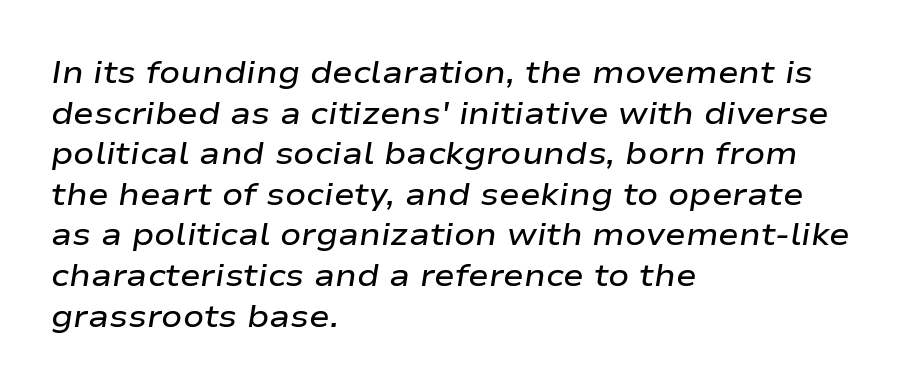
In terms of letterspacing, this is plain default setting. Each new line begins a customary step beneath the previous one. The words here are not underlined. Layout note: lines flush left. A somewhat darkened texture: the type is semibold rather than bold. The glyphs look as if they've been sheared to an angle.
